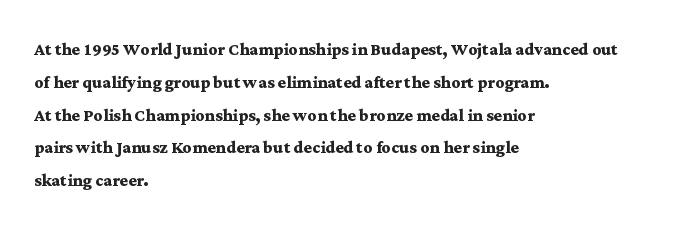
{"italic": "no", "bold": "yes", "underline": "no", "align": "left", "line_spacing": "normal", "line_spacing_ratio": 1.49, "letter_spacing": "normal", "letter_spacing_em": 0.0, "glyph_px": 22}
